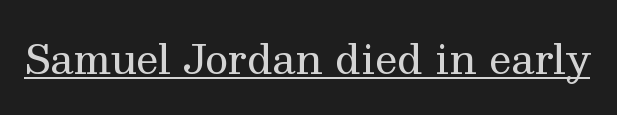
Vertical stems look standard width or narrower in stroke. Honestly, the underline is the first thing you notice here. You could not count columns in this text — the font is proportionally spaced. Ordinary non-slanted type is in use. These lines keep a tight, regular rhythm from letter to letter. To sum up the face: it has serifs.
